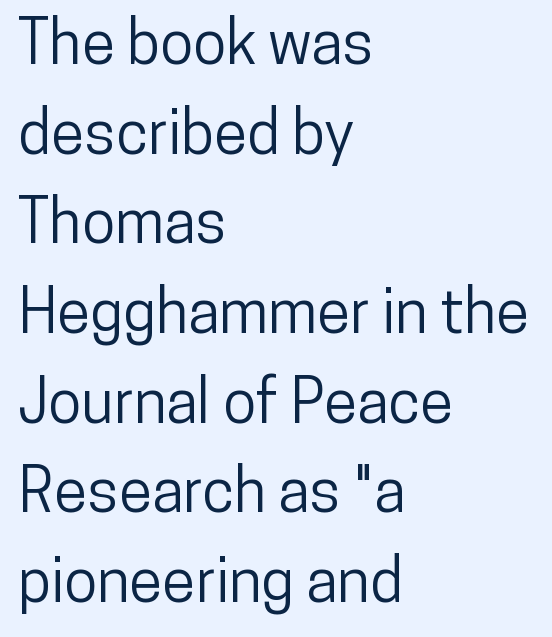
Standard letterfit; no display-style spreading of the glyphs. Has an underline been added? It has not. Is this a sans? Yes — the strokes have no serifs. Is this a fixed-width face? No — the glyphs have proportional, varying widths. Does the leading feel generous? No, just average. Italic? Not at all — the glyphs are vertical.
